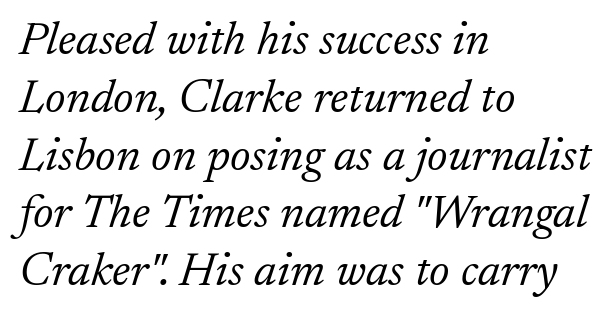
Q: Is the text bold? A: No.
Q: Is the text italic (slanted)? A: Yes, it leans right by about 17 degrees.
Q: Is the typeface a serif or a sans-serif typeface? A: Serif.
Q: Is the text underlined? A: No.
Q: How is the paragraph aligned? A: Left-aligned.
Q: Is the spacing between letters normal or unusually wide? A: Normal.
Q: Width (condensed, normal, or wide)? A: Normal.
Q: Stroke contrast? A: Low.
Q: x-height? A: Small.
Q: Monospaced? A: No.
